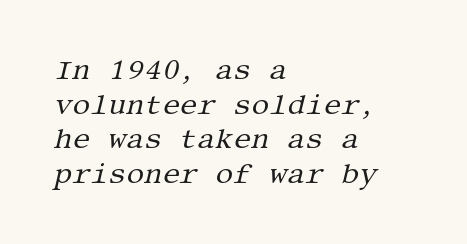
Does the type have serifs? Yes, each stem ends in a small foot. The letters look calm and open, with moderate or lighter stems. Italic? Definitely — the glyphs are oblique. Does the copy run flush right? No — it runs flush left.
